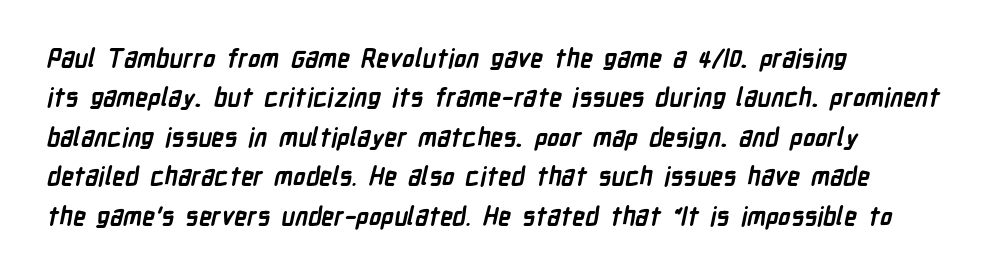
Q: Is the text bold? A: Yes.
Q: Is the text underlined? A: No.
Q: How is the paragraph aligned? A: Left-aligned.
Q: Is the spacing between letters normal or unusually wide? A: Normal.
Q: Is the spacing between lines tight, normal or loose? A: Normal.
